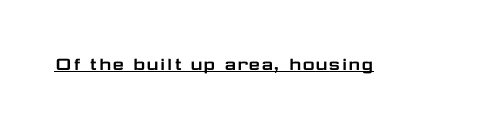
Q: Is the text italic (slanted)? A: No, it is upright.
Q: Is the text underlined? A: Yes.
Q: Is the spacing between letters normal or unusually wide? A: Normal.
